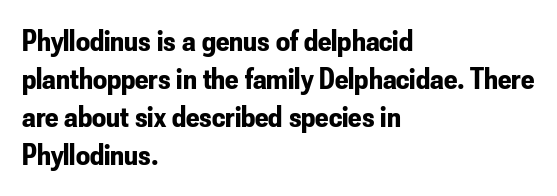
The image shows 31 px bold, condensed sans-serif type, upright; set left-aligned, line spacing 1.23x, normal letter spacing, not underlined; low stroke contrast and a small x-height.
